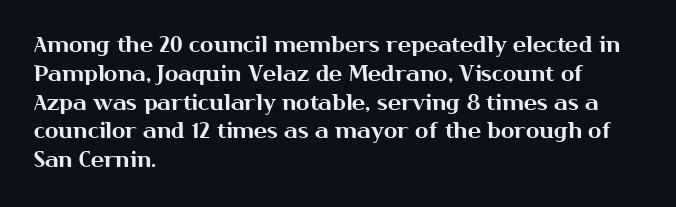
The image shows 22 px text type, upright; set left-aligned, normal line spacing (1.31x), normal letter spacing, not underlined.
